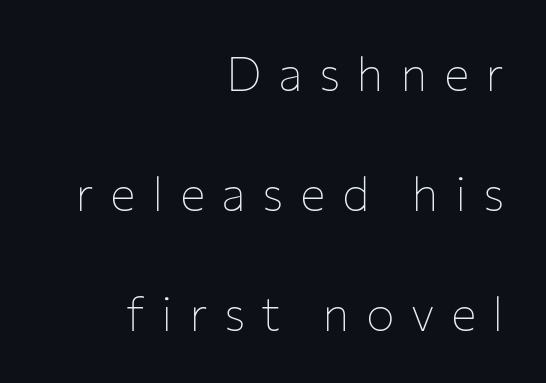
The image shows 48 px thin sans-serif type, upright; set right-aligned, loose line spacing (2.5x), unusually wide letter spacing (+0.34 em), not underlined; low stroke contrast and a medium x-height.
